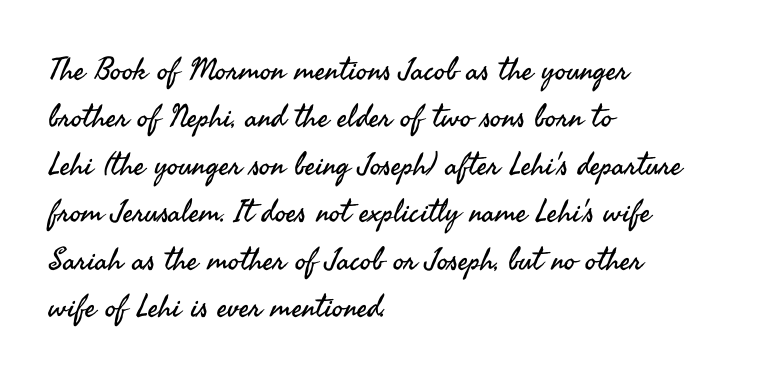
The image shows 31 px regular-weight sans-serif type; set left-aligned, normal line spacing (1.53x), normal letter spacing, not underlined; medium stroke contrast and a small x-height.
